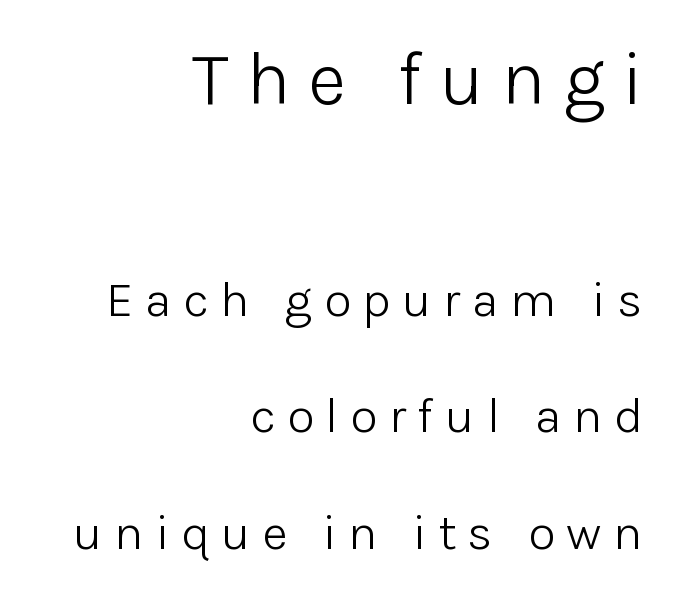
{"serif": "no", "italic": "no", "bold": "no", "weight": "light", "width": "normal", "stroke_contrast": "low", "x_height": "medium", "monospaced": "no", "underline": "no", "align": "right", "line_spacing": "loose", "line_spacing_ratio": 2.33, "letter_spacing": "wide", "letter_spacing_em": 0.23, "larger_block": "first", "size_ratio": 1.5, "glyph_px": 75}
